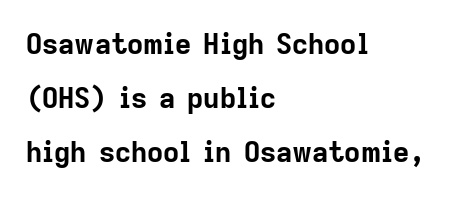
{"serif": "no", "italic": "no", "bold": "yes", "weight": "bold", "width": "normal", "stroke_contrast": "low", "x_height": "medium", "monospaced": "no", "underline": "no", "align": "left", "line_spacing": "loose", "line_spacing_ratio": 1.93, "letter_spacing": "normal", "letter_spacing_em": 0.0, "glyph_px": 28}
